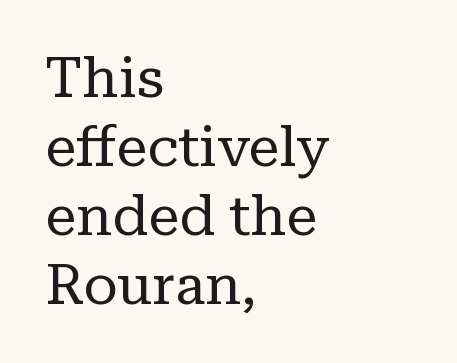
The image shows 56 px regular-weight serif type, upright; set left-aligned, line spacing 1.23x, normal letter spacing, not underlined; low stroke contrast and a medium x-height.
